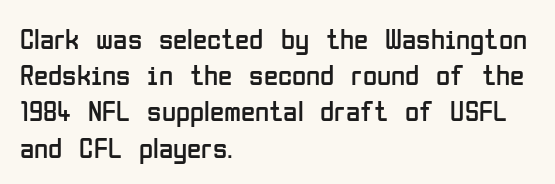
The image shows 29 px regular-weight, condensed sans-serif type, upright; set left-aligned, normal line spacing (1.25x), normal letter spacing, not underlined; low stroke contrast and a medium x-height.
